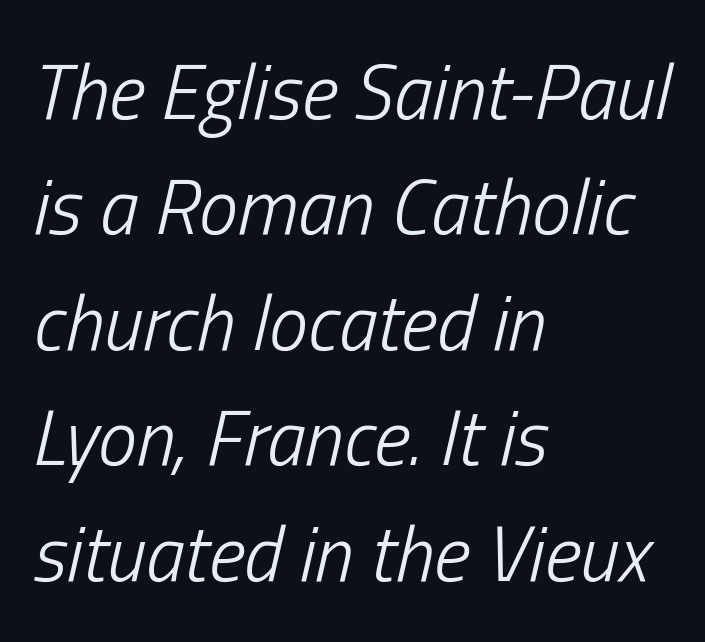
{"italic": "yes", "lean": "right", "slant_degrees": 13, "bold": "no", "weight": "light", "width": "condensed", "stroke_contrast": "low", "x_height": "medium", "monospaced": "no", "underline": "no", "align": "left", "line_spacing": "normal", "line_spacing_ratio": 1.48, "letter_spacing": "normal", "letter_spacing_em": 0.0, "glyph_px": 78}
